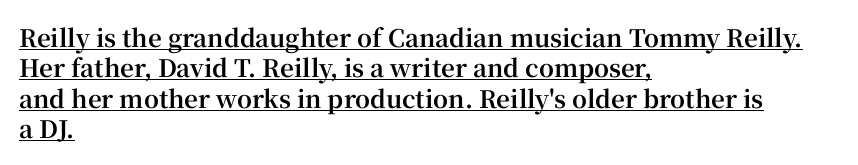
In terms of letterspacing, this is plain default setting. Line spacing here is normal. The glyphs have the mass of a bold cut. Horizontal alignment here is leftward, the default for most running prose. When letters stand straight like this, we call the style roman or upright.
